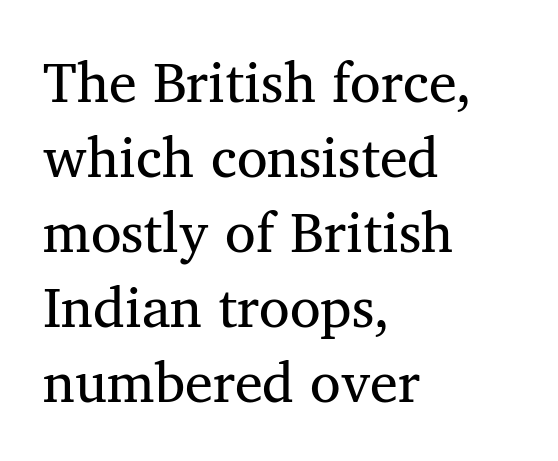
Is the block centered? No — it sits flush against the left margin. Characters remain perfectly vertical along every line. Yep, those are serifs on the letters. The face used here is proportionally spaced, like ordinary book or web type. This rendering leaves character spacing at its baseline value. The lines sit at an ordinary, default distance from one another.
